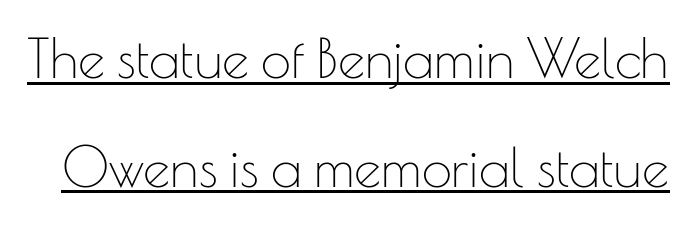
This block would shrink considerably if given ordinary leading; it's expanded now. The passage shown is typeset with a sans-serif family. The passage shown is typed in a proportional face where columns would drift. It's the straight-up-and-down kind of type. Has an underline been added? It has.
